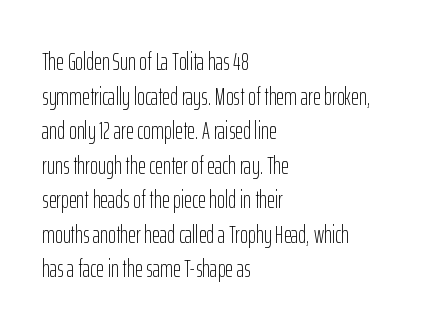
The image shows 24 px text type, upright; set left-aligned, normal line spacing (1.44x), normal letter spacing, not underlined.
